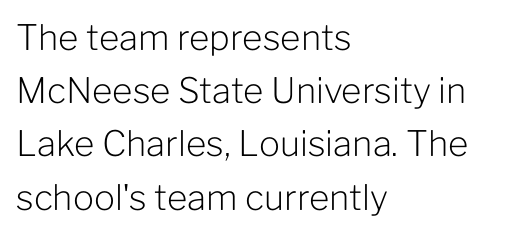
The baseline area is clear. Students, observe: this is what conventionally led text looks like. The rag falls on the right side of this text block. Note the varied advance widths — an 'i' is clearly narrower than an 'm'. The letters stand straight up with perfectly vertical stems.
